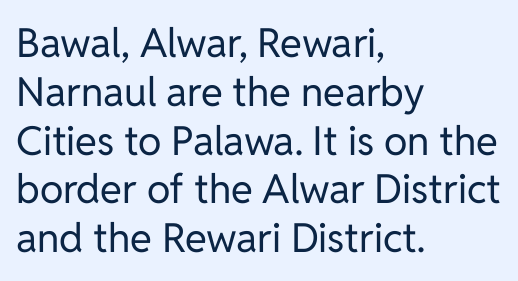
The image shows 40 px regular-weight sans-serif type, upright; set left-aligned, line spacing 1.22x, normal letter spacing, not underlined; low stroke contrast and a medium x-height.
